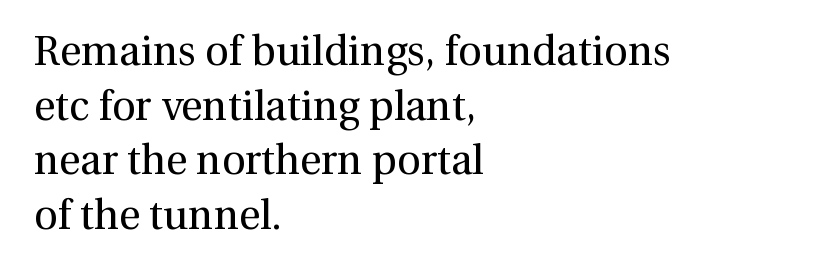
The image shows 41 px regular-weight serif type, upright; set left-aligned, normal line spacing (1.33x), normal letter spacing, not underlined; a medium x-height.
